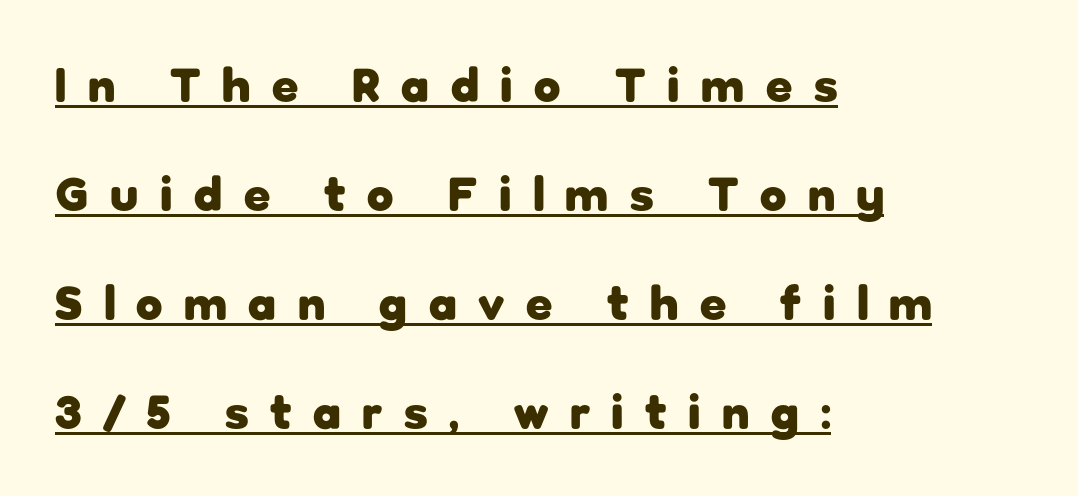
The image shows 48 px heavy sans-serif type, upright; set left-aligned, loose line spacing (2.27x), unusually wide letter spacing (+0.45 em), underlined; low stroke contrast and a medium x-height.
